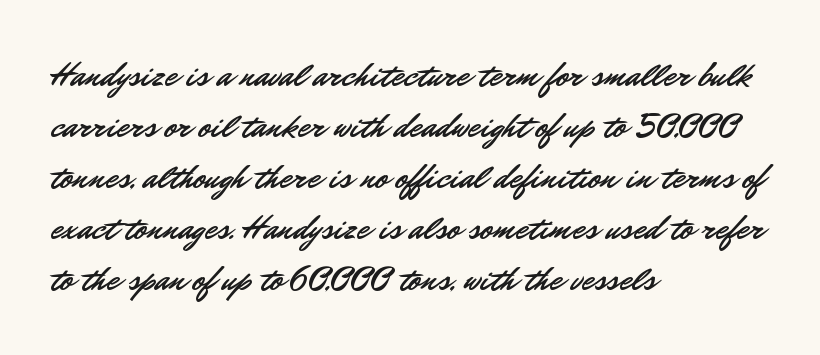
The image shows 35 px sans-serif type; set left-aligned, normal line spacing (1.46x), normal letter spacing, not underlined; low stroke contrast and a small x-height.
